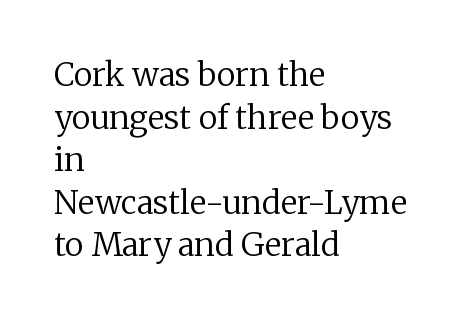
{"serif": "yes", "italic": "no", "bold": "no", "weight": "regular", "width": "normal", "stroke_contrast": "low", "x_height": "medium", "monospaced": "no", "underline": "no", "align": "left", "line_spacing": "normal", "line_spacing_ratio": 1.33, "letter_spacing": "normal", "letter_spacing_em": 0.0, "glyph_px": 32}
